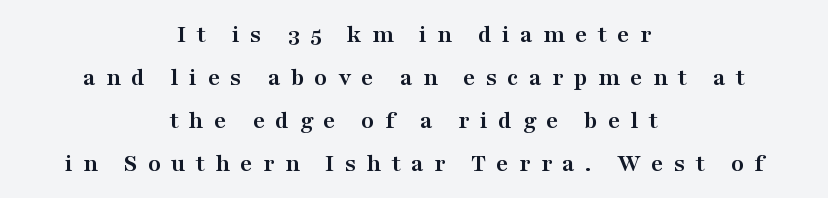
The image shows 26 px bold type, upright; set centered, normal line spacing (1.65x), unusually wide letter spacing (+0.4 em), not underlined.
